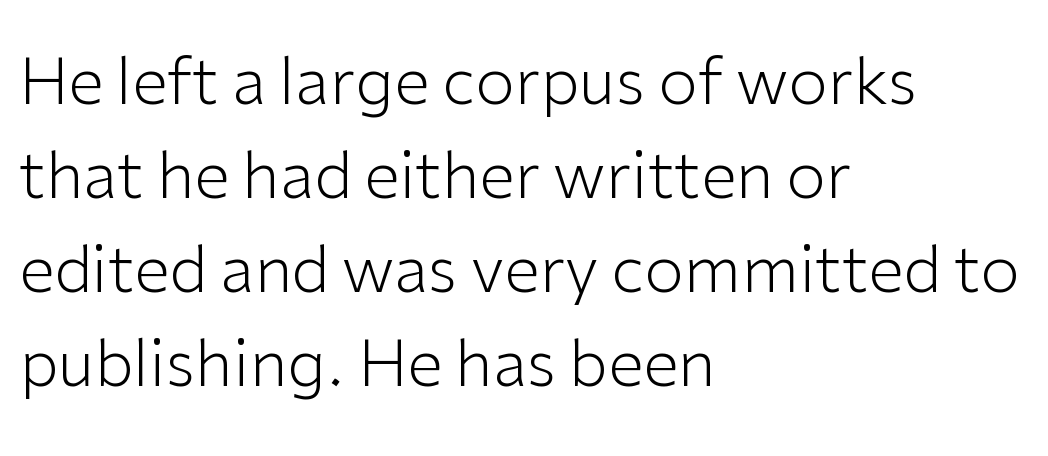
Q: Is the text bold? A: No.
Q: Is the text italic (slanted)? A: No, it is upright.
Q: Is the typeface a serif or a sans-serif typeface? A: Sans-serif.
Q: Is the text underlined? A: No.
Q: How is the paragraph aligned? A: Left-aligned.
Q: Is the spacing between letters normal or unusually wide? A: Normal.
Q: Is the spacing between lines tight, normal or loose? A: Normal.
Q: Width (condensed, normal, or wide)? A: Normal.
Q: Stroke contrast? A: Low.
Q: x-height? A: Medium.
Q: Monospaced? A: No.
